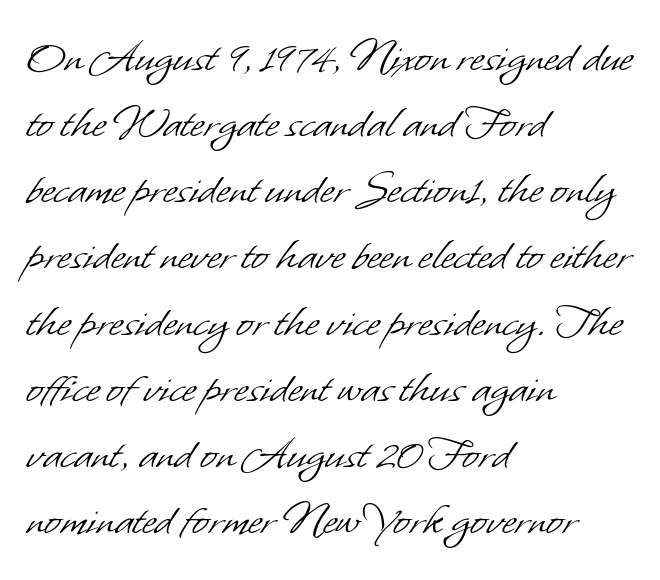
Q: Is the text bold? A: No.
Q: Is the typeface a serif or a sans-serif typeface? A: Sans-serif.
Q: Is the text underlined? A: No.
Q: How is the paragraph aligned? A: Left-aligned.
Q: Is the spacing between letters normal or unusually wide? A: Normal.
Q: Is the spacing between lines tight, normal or loose? A: Normal.
Q: Width (condensed, normal, or wide)? A: Normal.
Q: Stroke contrast? A: Low.
Q: x-height? A: Small.
Q: Monospaced? A: No.
